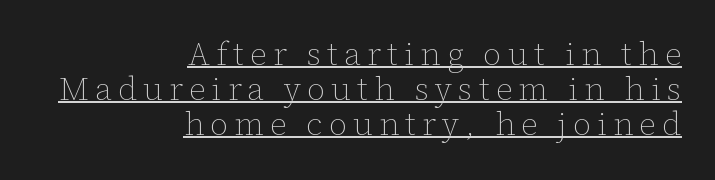
Q: Is the text bold? A: No.
Q: Is the text italic (slanted)? A: No, it is upright.
Q: Is the text underlined? A: Yes.
Q: How is the paragraph aligned? A: Right-aligned.
Q: Is the spacing between lines tight, normal or loose? A: Tight.
Q: Width (condensed, normal, or wide)? A: Normal.
Q: Stroke contrast? A: Low.
Q: x-height? A: Medium.
Q: Monospaced? A: No.
